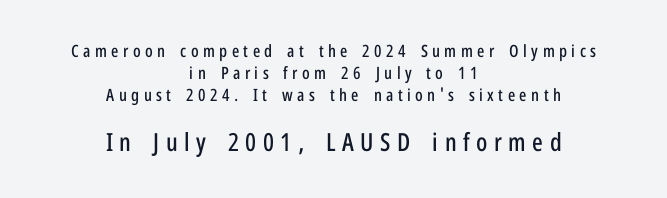
The image shows 25 px text type, upright; set centered, normal line spacing (1.3x), unusually wide letter spacing (+0.26 em), not underlined; the second (bottom) block is 1.47x larger.
